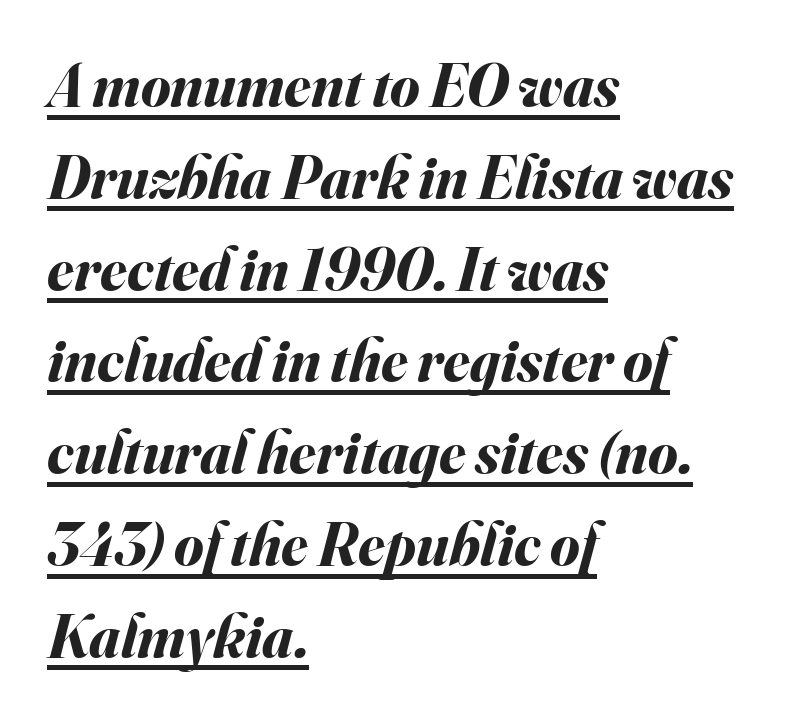
{"italic": "yes", "lean": "right", "slant_degrees": 16, "bold": "yes", "weight": "bold", "width": "normal", "stroke_contrast": "medium", "x_height": "small", "monospaced": "no", "underline": "yes", "align": "left", "line_spacing": "normal", "line_spacing_ratio": 1.53, "letter_spacing": "normal", "letter_spacing_em": 0.0, "glyph_px": 60}
